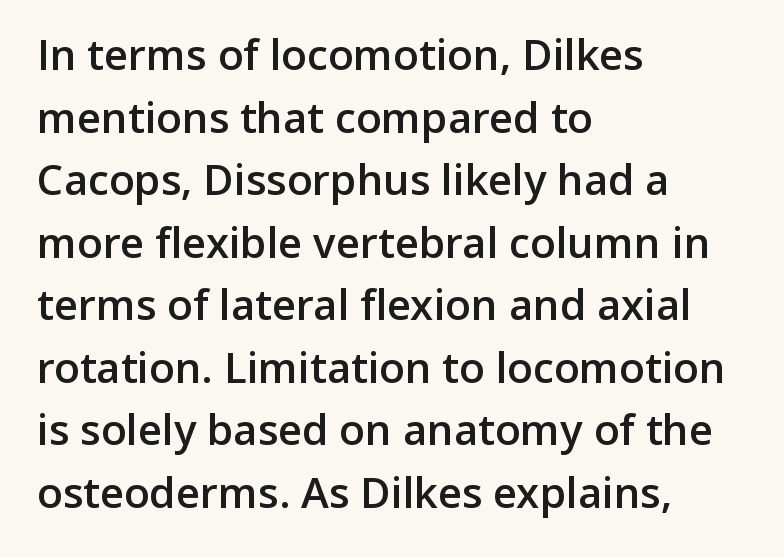
Q: Is the text bold? A: Semi-bold.
Q: Is the text italic (slanted)? A: No, it is upright.
Q: Is the typeface a serif or a sans-serif typeface? A: Sans-serif.
Q: Is the text underlined? A: No.
Q: How is the paragraph aligned? A: Left-aligned.
Q: Is the spacing between letters normal or unusually wide? A: Normal.
Q: Is the spacing between lines tight, normal or loose? A: Normal.
Q: Width (condensed, normal, or wide)? A: Normal.
Q: Stroke contrast? A: Low.
Q: x-height? A: Medium.
Q: Monospaced? A: No.
